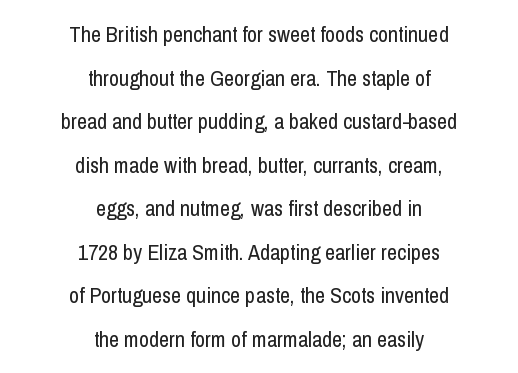
{"italic": "no", "bold": "no", "underline": "no", "align": "center", "line_spacing": "loose", "line_spacing_ratio": 1.98, "letter_spacing": "normal", "letter_spacing_em": 0.0, "glyph_px": 22}
